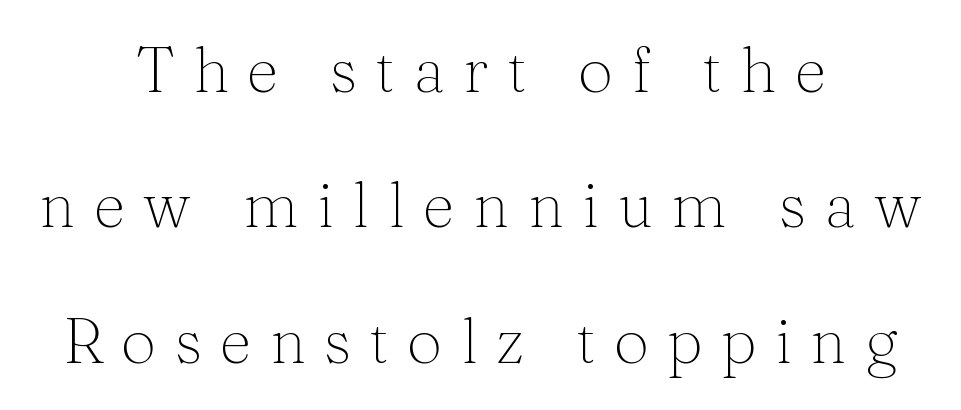
{"serif": "yes", "italic": "no", "bold": "no", "weight": "thin", "width": "normal", "stroke_contrast": "medium", "x_height": "medium", "monospaced": "no", "underline": "no", "align": "center", "line_spacing": "loose", "line_spacing_ratio": 2.15, "letter_spacing": "wide", "letter_spacing_em": 0.29, "glyph_px": 63}
